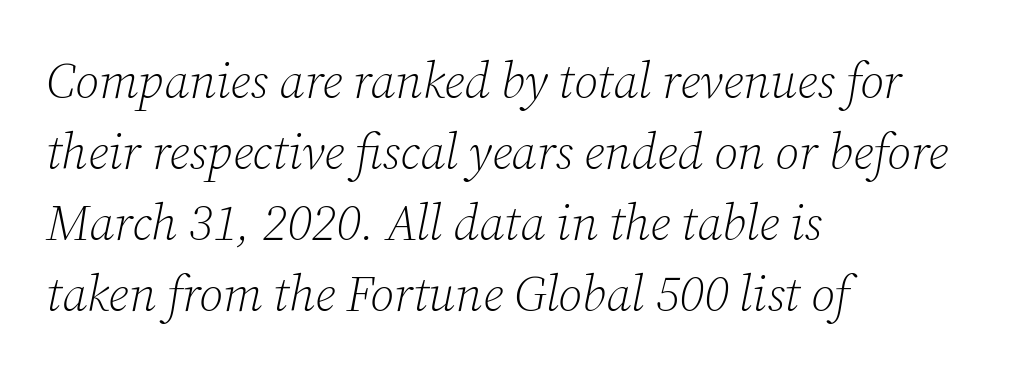
The image shows 50 px light serif type, italic (leaning right); set left-aligned, normal line spacing (1.42x), normal letter spacing, not underlined; low stroke contrast and a medium x-height.
